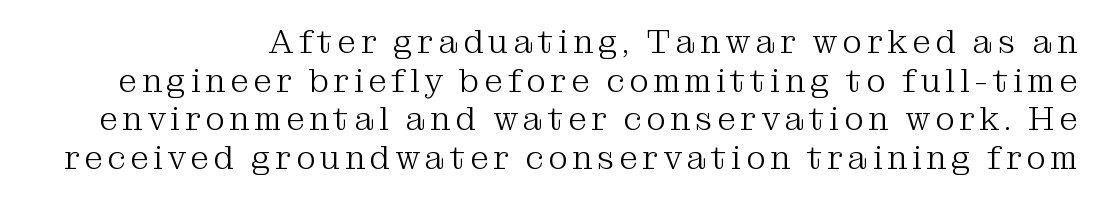
Q: Is the text bold? A: No.
Q: Is the text italic (slanted)? A: No, it is upright.
Q: Is the typeface a serif or a sans-serif typeface? A: Serif.
Q: Is the text underlined? A: No.
Q: Width (condensed, normal, or wide)? A: Normal.
Q: Stroke contrast? A: Medium.
Q: x-height? A: Medium.
Q: Monospaced? A: No.
